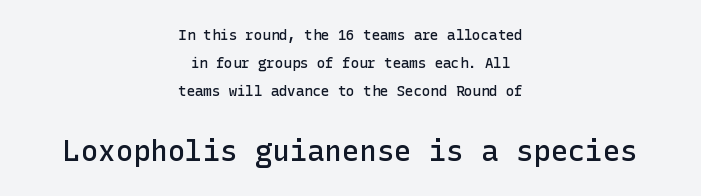
{"serif": "no", "italic": "no", "bold": "semi", "weight": "semibold", "width": "normal", "stroke_contrast": "low", "x_height": "medium", "underline": "no", "align": "center", "line_spacing": "loose", "line_spacing_ratio": 2.0, "letter_spacing": "normal", "letter_spacing_em": 0.0, "larger_block": "second", "size_ratio": 2.07, "glyph_px": 29}
